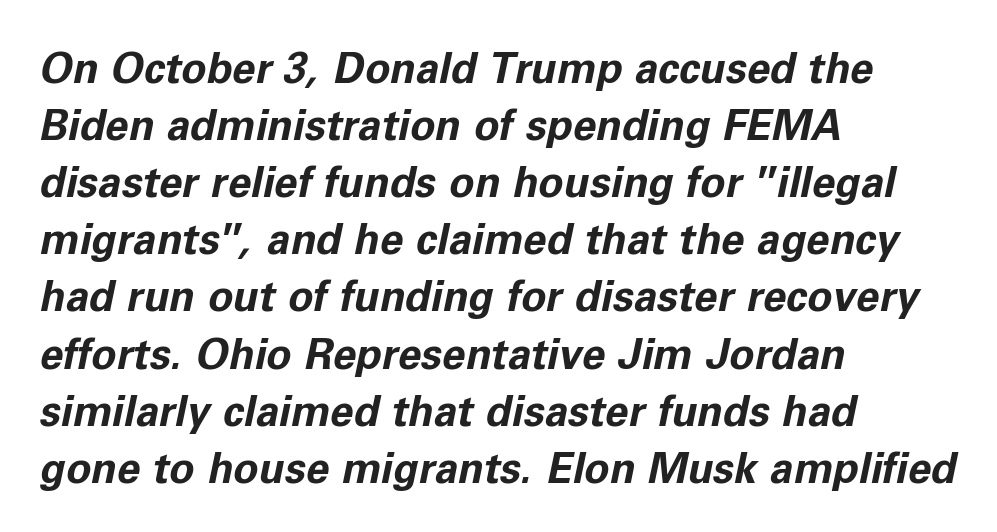
One-word summary of the alignment: left. Letters rest on an invisible, unmarked baseline. Letter spacing: default. The rows are spaced the way most documents space them.
